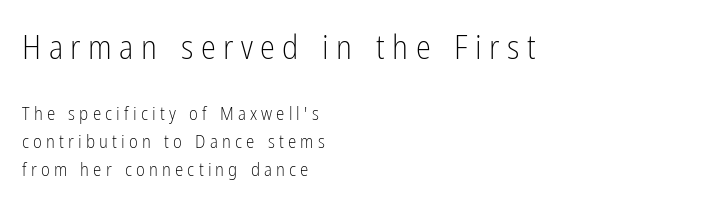
{"serif": "no", "italic": "no", "bold": "no", "weight": "light", "width": "condensed", "stroke_contrast": "low", "x_height": "medium", "monospaced": "no", "underline": "no", "align": "left", "line_spacing": "normal", "line_spacing_ratio": 1.47, "letter_spacing": "wide", "letter_spacing_em": 0.22, "larger_block": "first", "size_ratio": 1.79, "glyph_px": 34}
